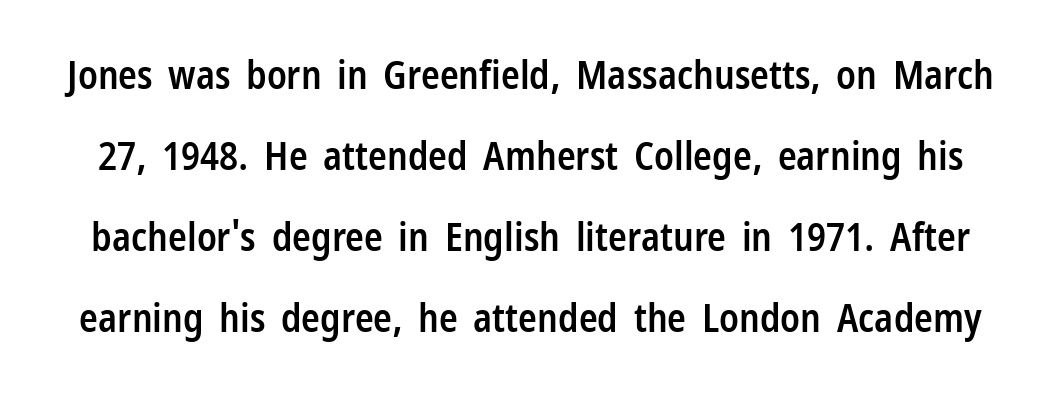
{"serif": "no", "italic": "no", "bold": "semi", "weight": "semibold", "width": "condensed", "stroke_contrast": "low", "x_height": "medium", "monospaced": "no", "underline": "no", "line_spacing": "loose", "line_spacing_ratio": 2.08, "letter_spacing": "normal", "letter_spacing_em": 0.0, "glyph_px": 39}
